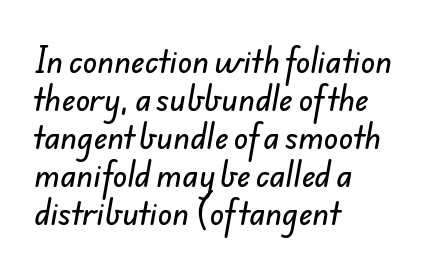
The image shows 30 px sans-serif type; set left-aligned, normal line spacing (1.27x), normal letter spacing, not underlined; low stroke contrast and a small x-height.
